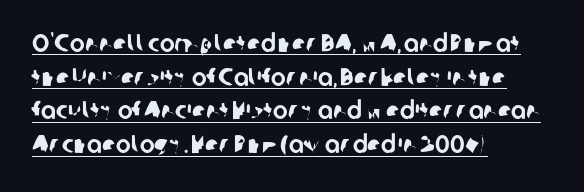
The block of text has a typical density, with ordinary space between rows. Is the letter spacing exaggerated? No — it looks like the ordinary default. The passage shown is underscored from start to finish. Every row of glyphs begins at an identical x-position on the left.
